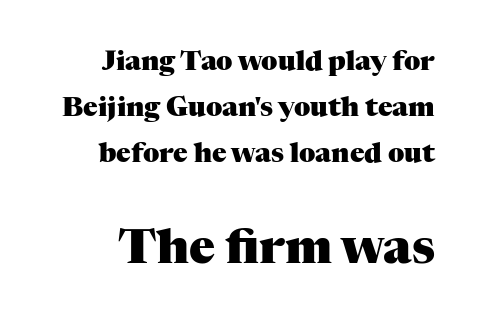
Q: Is the text bold? A: Yes.
Q: Is the text italic (slanted)? A: No, it is upright.
Q: Is the typeface a serif or a sans-serif typeface? A: Serif.
Q: Is the text underlined? A: No.
Q: Is the spacing between letters normal or unusually wide? A: Normal.
Q: Which block of text is set in a larger size, the first (top) or the second (bottom)? A: The second (bottom) one.
Q: Width (condensed, normal, or wide)? A: Normal.
Q: Stroke contrast? A: Medium.
Q: x-height? A: Medium.
Q: Monospaced? A: No.
